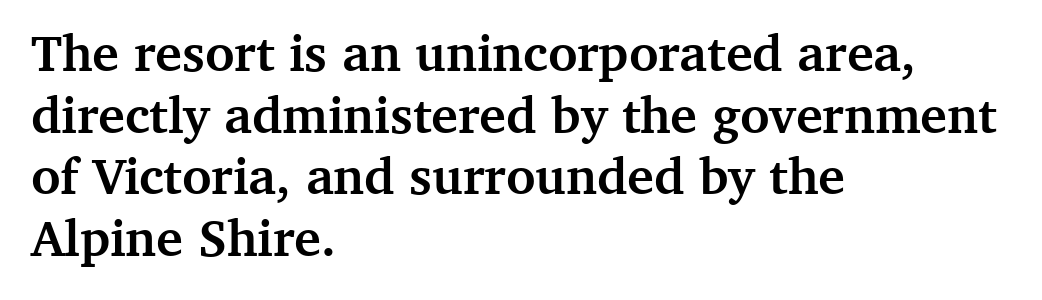
Do the letters lean? They stand straight. Character widths vary here, with narrow letters taking less room than wide ones. Inter-character spacing is left at the font's built-in metrics. This sample is left-justified, so line endings fall wherever the words run out. Beneath every word, the page is bare.
